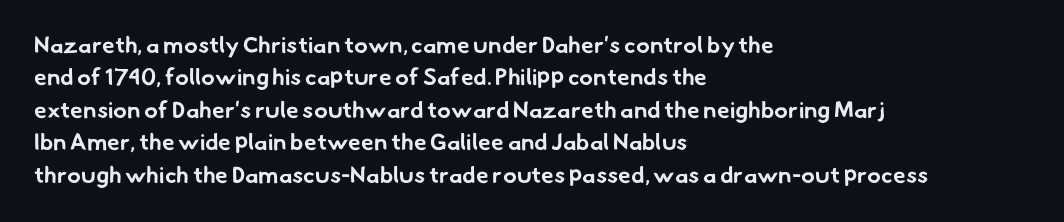
The image shows 23 px bold type; set left-aligned, normal line spacing (1.41x), normal letter spacing, not underlined.
